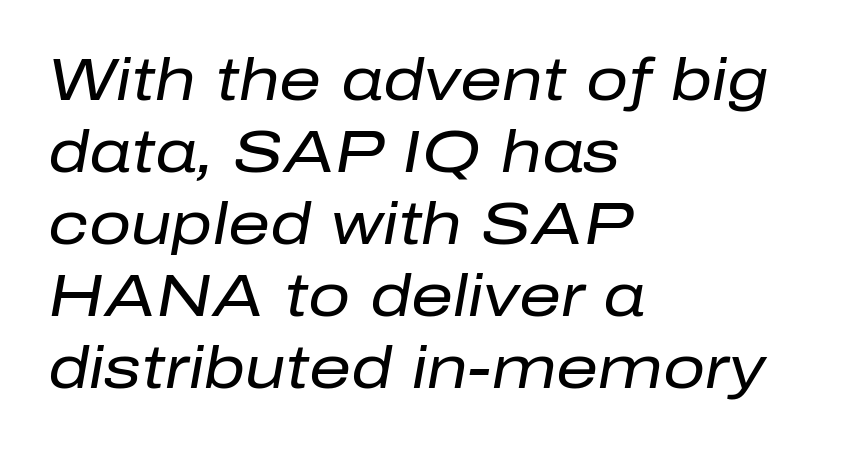
Look at the tracking — it's just the regular setting, nothing added. Does the lettering tilt? It does — this is italic. Is this a heavy cut? Hardly; it is regular or lighter. The setting favours the left margin, as ordinary paragraphs usually do. Note the varied advance widths — an 'i' is clearly narrower than an 'm'.
